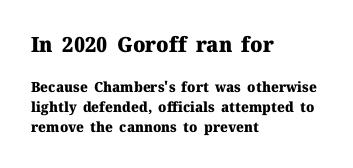
Q: Is the text bold? A: Yes.
Q: Is the text italic (slanted)? A: No, it is upright.
Q: Is the text underlined? A: No.
Q: How is the paragraph aligned? A: Left-aligned.
Q: Is the spacing between letters normal or unusually wide? A: Normal.
Q: Is the spacing between lines tight, normal or loose? A: Normal.
Q: Which block of text is set in a larger size, the first (top) or the second (bottom)? A: The first (top) one.
